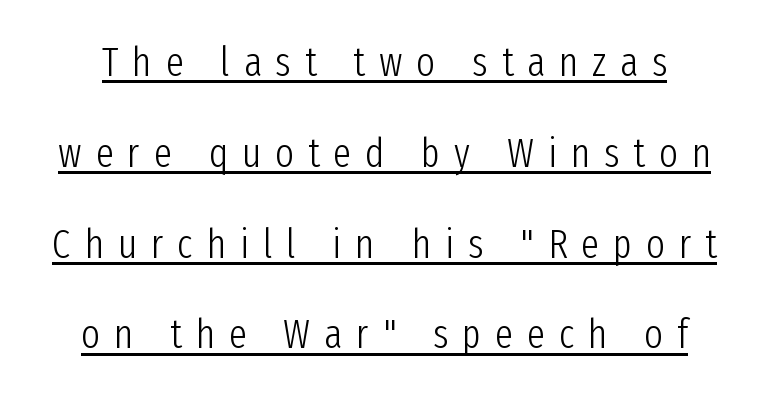
The image shows 40 px light, condensed sans-serif type, upright; set loose line spacing (2.27x), unusually wide letter spacing (+0.35 em), underlined; low stroke contrast and a medium x-height.
